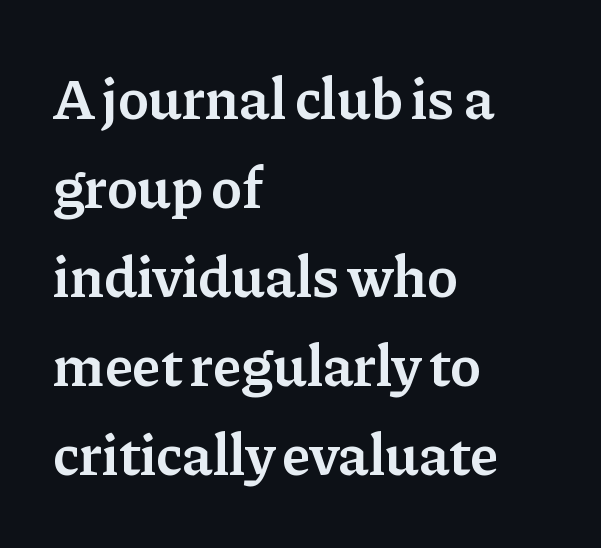
{"serif": "yes", "italic": "no", "bold": "semi", "weight": "semibold", "width": "normal", "stroke_contrast": "low", "x_height": "medium", "monospaced": "no", "underline": "no", "align": "left", "line_spacing": "normal", "line_spacing_ratio": 1.51, "letter_spacing": "normal", "letter_spacing_em": 0.0, "glyph_px": 59}
